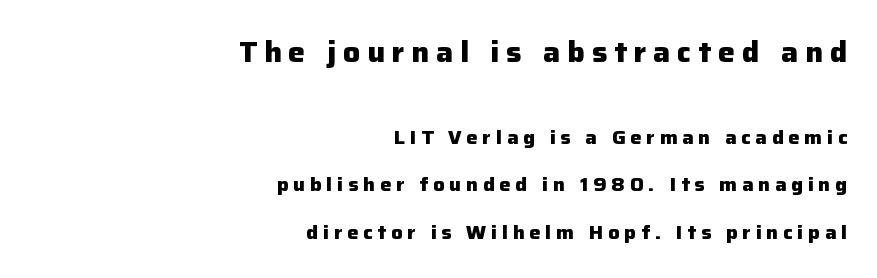
{"serif": "no", "italic": "no", "bold": "yes", "weight": "heavy", "width": "normal", "stroke_contrast": "low", "x_height": "medium", "monospaced": "no", "underline": "no", "align": "right", "line_spacing": "loose", "line_spacing_ratio": 2.49, "letter_spacing": "wide", "letter_spacing_em": 0.25, "larger_block": "first", "size_ratio": 1.47, "glyph_px": 28}
